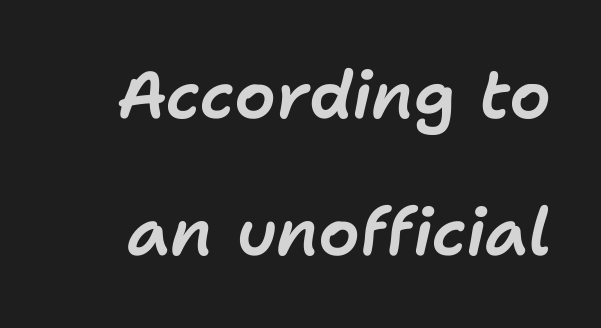
{"italic": "yes", "lean": "right", "slant_degrees": 11, "width": "normal", "stroke_contrast": "low", "x_height": "medium", "monospaced": "no", "underline": "no", "line_spacing": "loose", "line_spacing_ratio": 2.08, "letter_spacing": "normal", "letter_spacing_em": 0.0, "glyph_px": 66}
